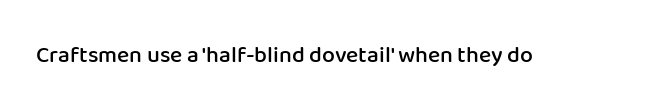
The image shows 23 px text type, upright; set normal letter spacing, not underlined.
